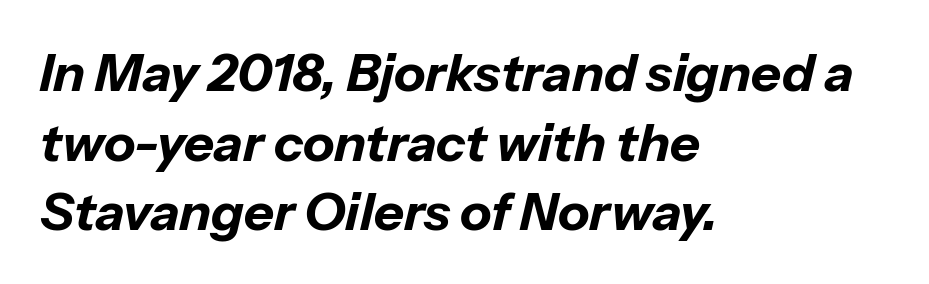
You could not count columns in this text — the font is proportionally spaced. A typesetter would call this leading conventional body-copy spacing. Every letter is thick-stroked: bold, no question. Style check: oblique. Is the letter spacing exaggerated? No — it looks like the ordinary default.
